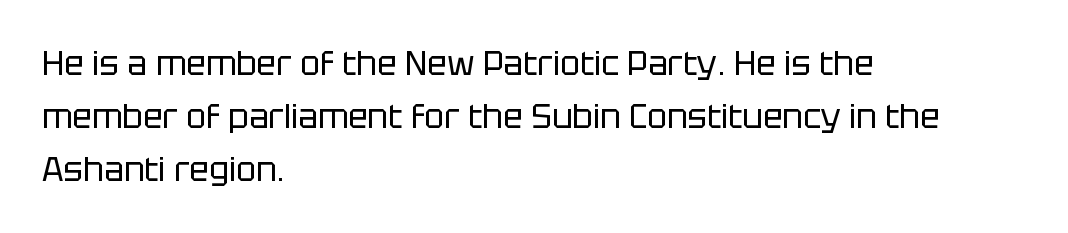
Proportional: the letters do not fall into vertical columns. Descenders are the only things crossing below the line. These lines sit exactly where default settings would place them. Teacher's note: observe the even left margin — that is flush-left alignment.
